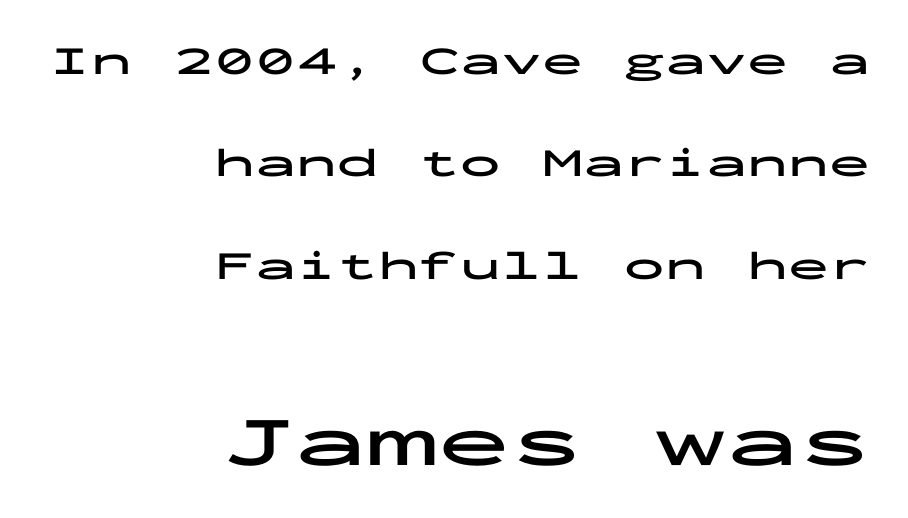
Q: Is the text bold? A: Yes.
Q: Is the text italic (slanted)? A: No, it is upright.
Q: Is the typeface a serif or a sans-serif typeface? A: Sans-serif.
Q: Is the text underlined? A: No.
Q: How is the paragraph aligned? A: Right-aligned.
Q: Is the spacing between letters normal or unusually wide? A: Normal.
Q: Is the spacing between lines tight, normal or loose? A: Loose.
Q: Which block of text is set in a larger size, the first (top) or the second (bottom)? A: The second (bottom) one.
Q: Width (condensed, normal, or wide)? A: Wide.
Q: Stroke contrast? A: Low.
Q: x-height? A: Medium.
Q: Monospaced? A: Yes.
